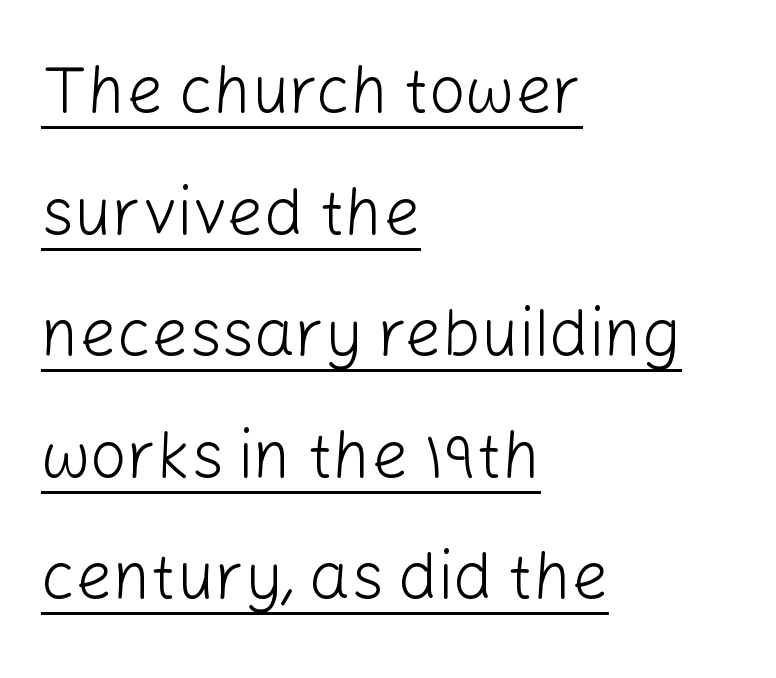
The letters advance in unequal steps, a hallmark of proportional type. Is this a sans? Yes — the strokes have no serifs. The face used here appears with an underline applied. Every stem runs plumb, perpendicular to the baseline. Letter spacing: default.
